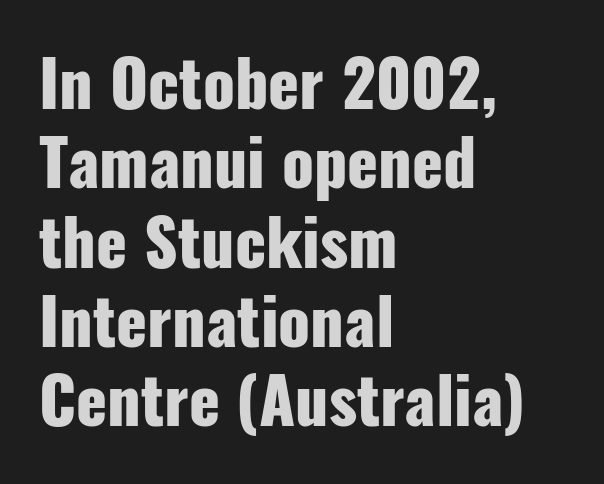
The image shows 64 px heavy, condensed sans-serif type, upright; set left-aligned, line spacing 1.24x, normal letter spacing, not underlined; low stroke contrast and a medium x-height.
